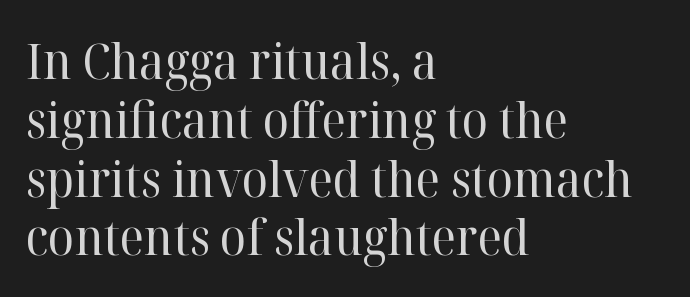
No extra ink here — the face is not bold. You could call the tracking neutral — neither tight nor loose. Casual observation: everything's shoved over to the left. Stroke terminals: seriffed.
